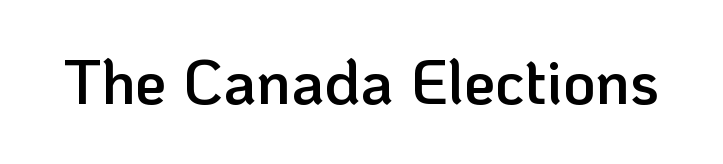
Notice how the stems are strictly vertical — no italics here. Check where the strokes stop: nothing finishes them off — pure sans. Stems and bowls a touch heavier than normal — semibold. The face used here is proportionally spaced, like ordinary book or web type.
